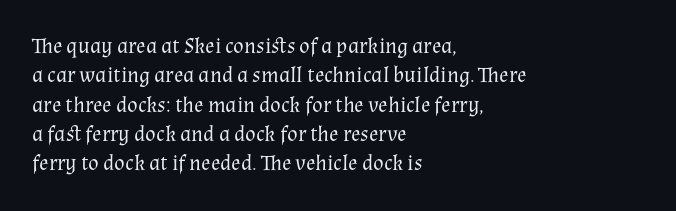
{"italic": "no", "bold": "no", "underline": "no", "align": "left", "line_spacing": "normal", "line_spacing_ratio": 1.33, "letter_spacing": "normal", "letter_spacing_em": 0.0, "glyph_px": 22}
